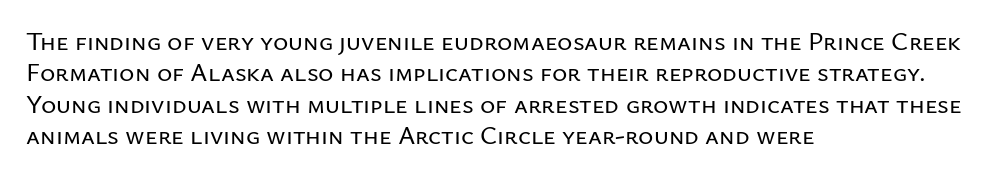
{"italic": "no", "underline": "no", "align": "left", "line_spacing_ratio": 1.21, "letter_spacing": "normal", "letter_spacing_em": 0.0, "glyph_px": 26}
